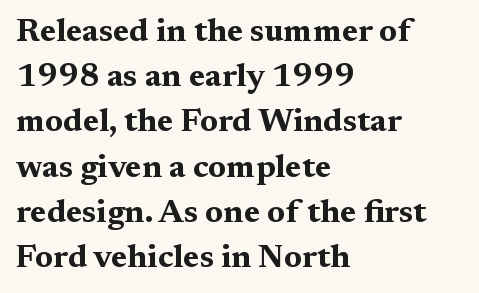
The image shows 33 px bold, wide serif type, upright; set left-aligned, normal line spacing (1.37x), normal letter spacing, not underlined; medium stroke contrast and a medium x-height.
